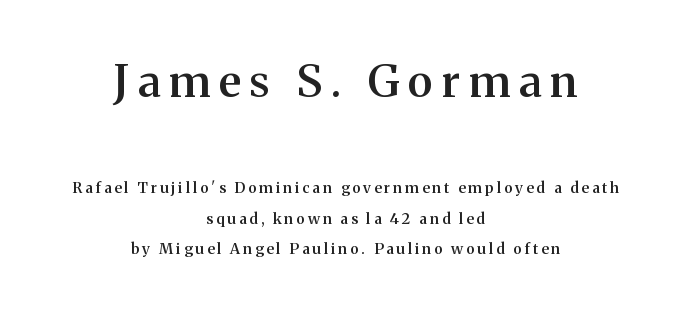
{"serif": "yes", "italic": "no", "bold": "semi", "weight": "semibold", "width": "normal", "stroke_contrast": "medium", "x_height": "medium", "monospaced": "no", "underline": "no", "align": "center", "line_spacing": "loose", "line_spacing_ratio": 2.01, "letter_spacing": "wide", "letter_spacing_em": 0.2, "larger_block": "first", "size_ratio": 3.0, "glyph_px": 45}
